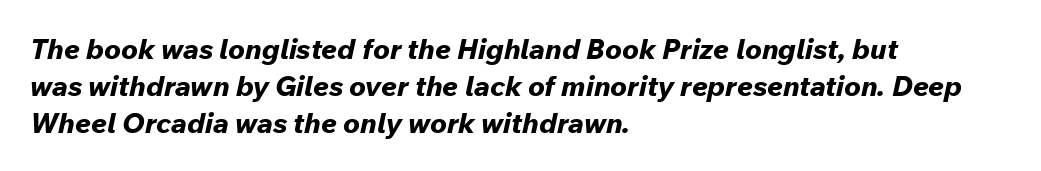
{"italic": "yes", "lean": "right", "slant_degrees": 12, "bold": "yes", "weight": "bold", "width": "normal", "stroke_contrast": "low", "x_height": "medium", "monospaced": "no", "underline": "no", "align": "left", "line_spacing": "normal", "line_spacing_ratio": 1.32, "letter_spacing": "normal", "letter_spacing_em": 0.0, "glyph_px": 28}
